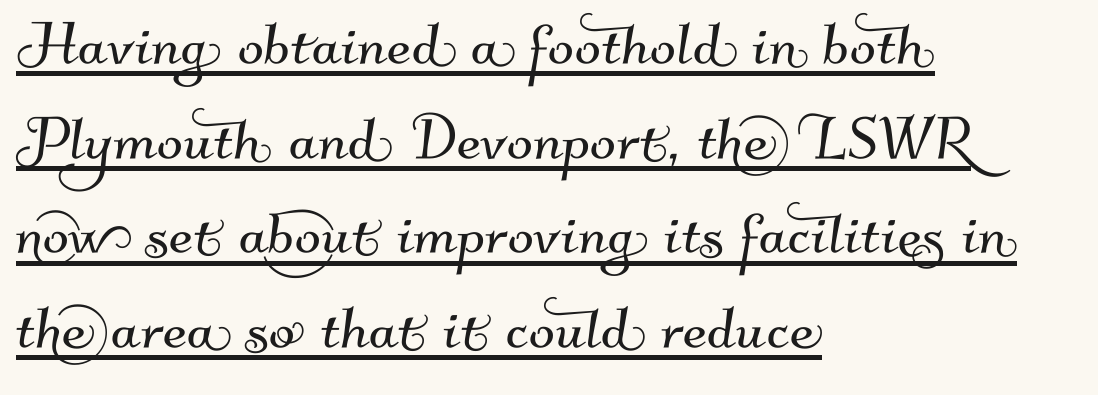
The glyphs are accompanied by a horizontal stroke just below them. All the whitespace from short lines collects on the right. Nope, no serifs anywhere on these letters. Default kerning and tracking; the words read as compact shapes. Varying glyph widths throughout — classic text-font behaviour.
